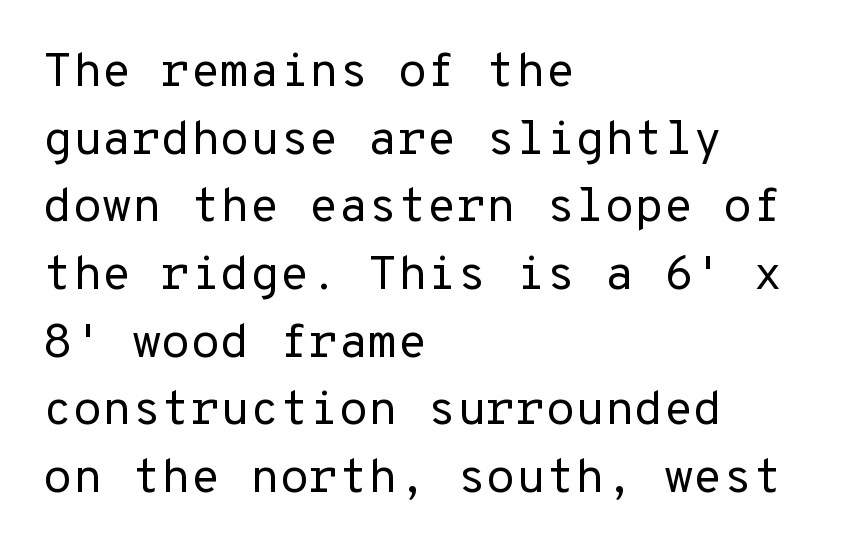
Q: Is the text bold? A: No.
Q: Is the text italic (slanted)? A: No, it is upright.
Q: Is the typeface a serif or a sans-serif typeface? A: Sans-serif.
Q: Is the text underlined? A: No.
Q: How is the paragraph aligned? A: Left-aligned.
Q: Is the spacing between letters normal or unusually wide? A: Normal.
Q: Is the spacing between lines tight, normal or loose? A: Normal.
Q: Width (condensed, normal, or wide)? A: Normal.
Q: Stroke contrast? A: Low.
Q: x-height? A: Medium.
